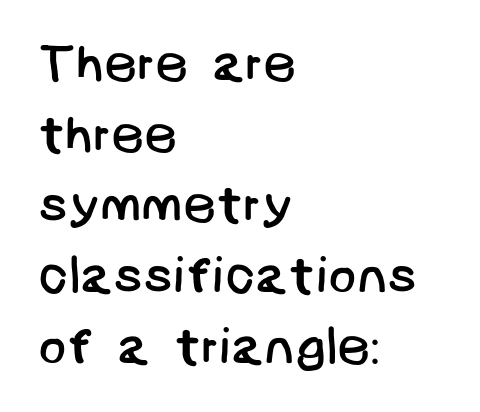
Q: Is the text bold? A: No.
Q: Is the typeface a serif or a sans-serif typeface? A: Sans-serif.
Q: Is the text underlined? A: No.
Q: How is the paragraph aligned? A: Left-aligned.
Q: Is the spacing between letters normal or unusually wide? A: Normal.
Q: Is the spacing between lines tight, normal or loose? A: Normal.
Q: Width (condensed, normal, or wide)? A: Normal.
Q: Stroke contrast? A: Low.
Q: x-height? A: Large.
